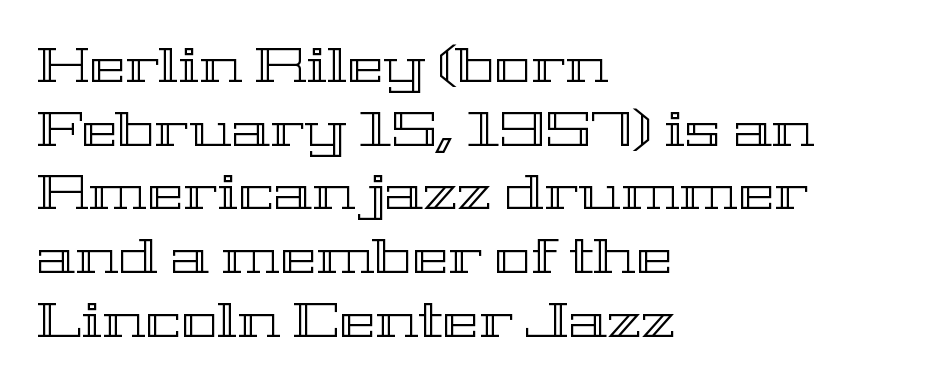
The image shows 49 px wide type, upright; set left-aligned, normal line spacing (1.3x), normal letter spacing, not underlined; a medium x-height.
